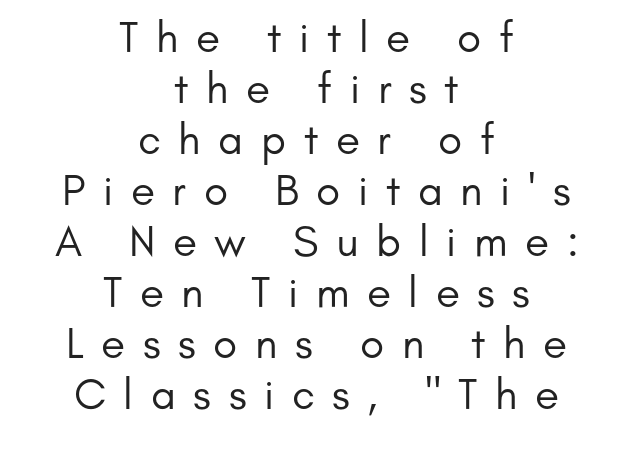
Q: Is the text bold? A: No.
Q: Is the text italic (slanted)? A: No, it is upright.
Q: Is the typeface a serif or a sans-serif typeface? A: Sans-serif.
Q: Is the text underlined? A: No.
Q: How is the paragraph aligned? A: Centered.
Q: Is the spacing between letters normal or unusually wide? A: Unusually wide.
Q: Width (condensed, normal, or wide)? A: Normal.
Q: Stroke contrast? A: Low.
Q: x-height? A: Small.
Q: Monospaced? A: No.
